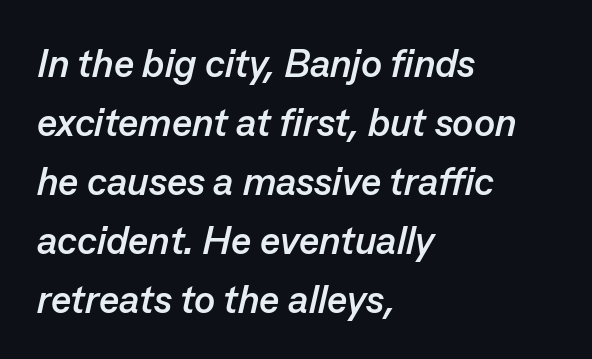
{"italic": "yes", "lean": "right", "slant_degrees": 13, "bold": "yes", "weight": "semibold", "width": "normal", "stroke_contrast": "low", "x_height": "medium", "monospaced": "no", "underline": "no", "align": "left", "line_spacing": "normal", "line_spacing_ratio": 1.51, "letter_spacing": "normal", "letter_spacing_em": 0.0, "glyph_px": 39}
